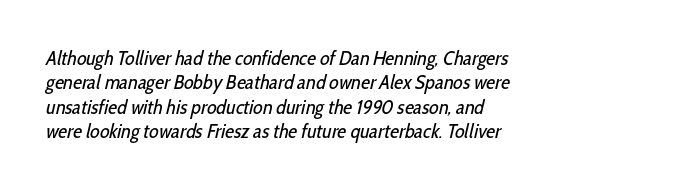
Q: Is the text bold? A: No.
Q: Is the text underlined? A: No.
Q: How is the paragraph aligned? A: Left-aligned.
Q: Is the spacing between letters normal or unusually wide? A: Normal.
